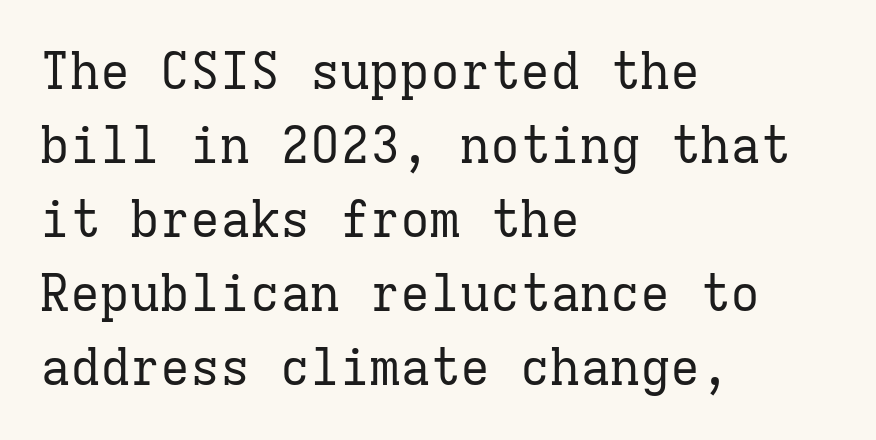
The image shows 50 px regular-weight serif type, upright, monospaced; set left-aligned, normal line spacing (1.48x), normal letter spacing, not underlined; low stroke contrast and a medium x-height.
